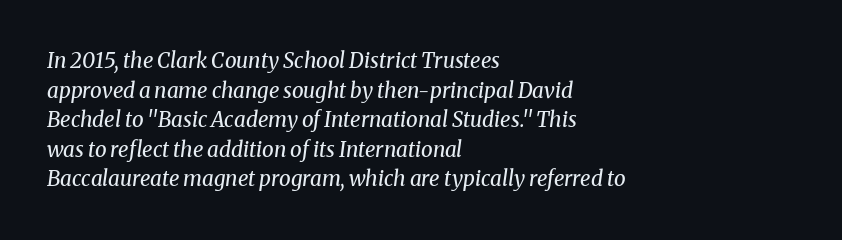
{"italic": "yes", "lean": "right", "slant_degrees": 8, "bold": "no", "underline": "no", "align": "left", "line_spacing": "normal", "line_spacing_ratio": 1.41, "letter_spacing": "normal", "letter_spacing_em": 0.0, "glyph_px": 21}
